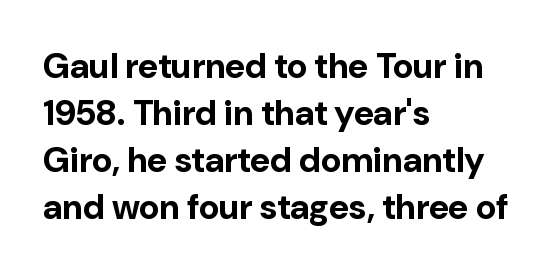
{"serif": "no", "italic": "no", "bold": "yes", "weight": "bold", "width": "normal", "stroke_contrast": "low", "x_height": "medium", "monospaced": "no", "underline": "no", "align": "left", "line_spacing": "normal", "line_spacing_ratio": 1.34, "letter_spacing": "normal", "letter_spacing_em": 0.0, "glyph_px": 35}
